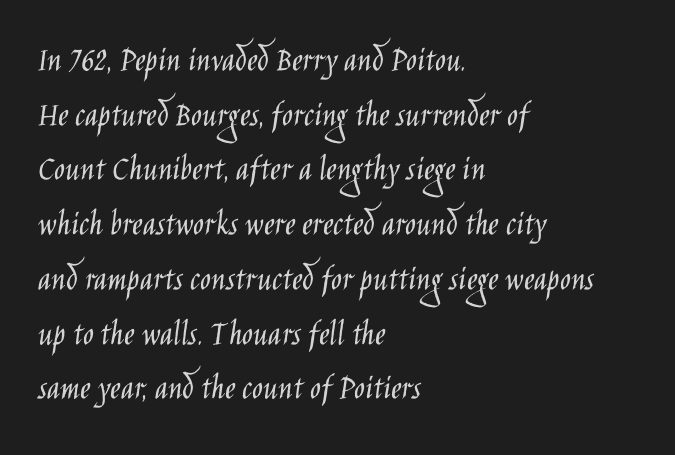
No letter is thick-stroked: the sample isn't bold. Honestly, the letter spacing is just normal — you wouldn't notice it. Think of a printed novel: that variable character pitch is what you see here. One-word summary of the alignment: left. Examine the stroke ends and you'll find no serifs.
